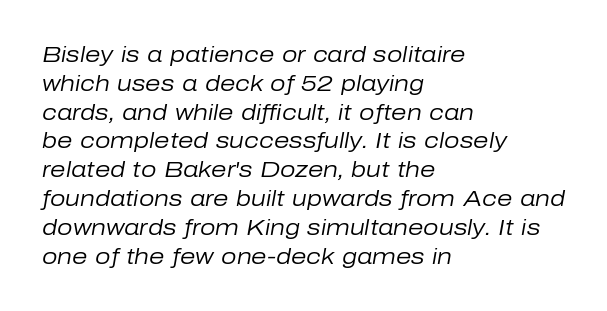
{"italic": "yes", "lean": "right", "slant_degrees": 10, "bold": "no", "underline": "no", "align": "left", "line_spacing": "normal", "line_spacing_ratio": 1.31, "letter_spacing": "normal", "letter_spacing_em": 0.0, "glyph_px": 22}
